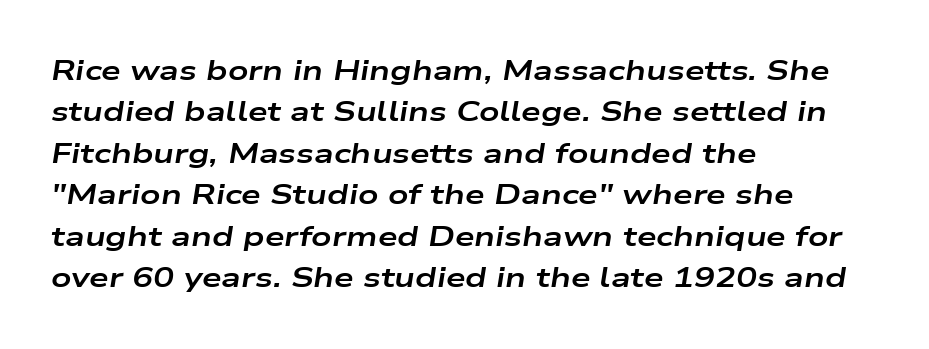
The image shows 28 px bold, wide type, italic (leaning right); set left-aligned, normal line spacing (1.48x), normal letter spacing, not underlined; low stroke contrast and a medium x-height.
